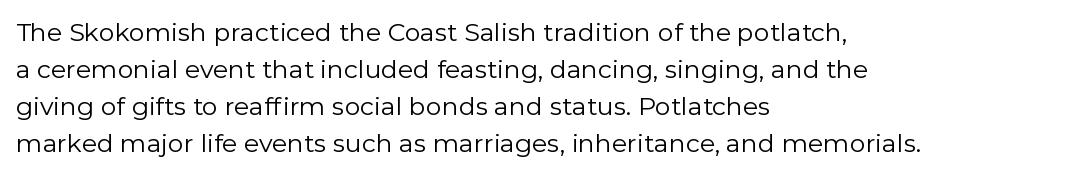
A typesetter would call this leading conventional body-copy spacing. Descender tails drop into unmarked territory. Visually the block forms a straight wall on the left and a jagged coastline on the right. Do the letters lean? They stand straight.
